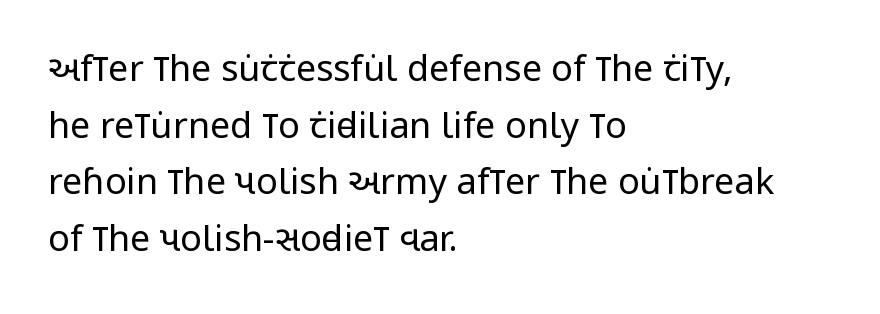
The image shows 36 px regular-weight, condensed sans-serif type, upright; set left-aligned, normal line spacing (1.57x), normal letter spacing, not underlined; low stroke contrast and a large x-height.
